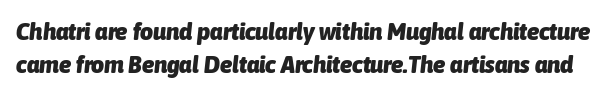
{"italic": "yes", "lean": "right", "slant_degrees": 6, "bold": "yes", "underline": "no", "line_spacing": "normal", "line_spacing_ratio": 1.32, "letter_spacing": "normal", "letter_spacing_em": 0.0, "glyph_px": 25}
